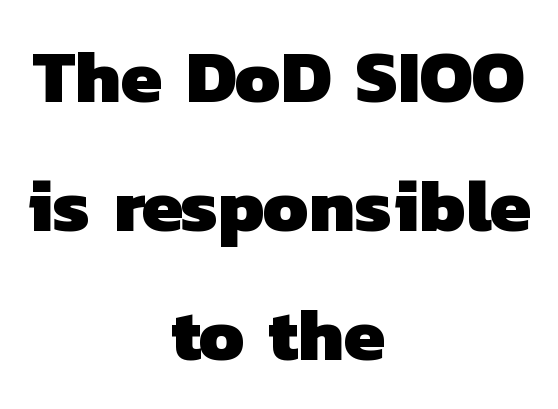
{"serif": "no", "bold": "yes", "weight": "heavy", "width": "normal", "stroke_contrast": "low", "x_height": "medium", "monospaced": "no", "underline": "no", "align": "center", "line_spacing_ratio": 1.72, "letter_spacing": "normal", "letter_spacing_em": 0.0, "glyph_px": 75}
